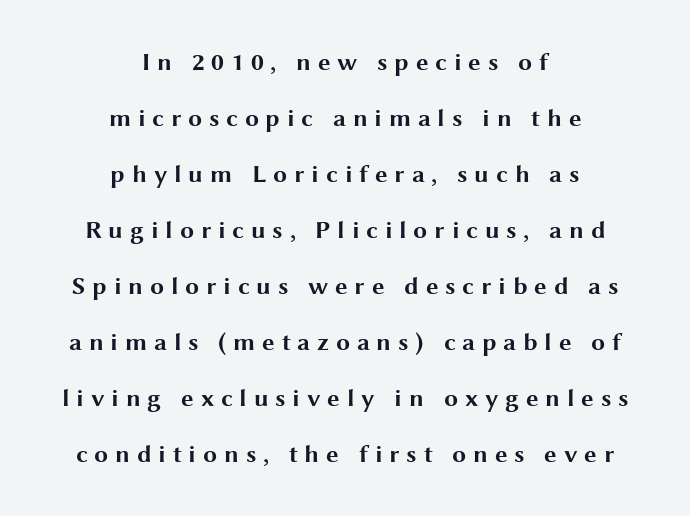
Q: Is the text bold? A: Yes.
Q: Is the text italic (slanted)? A: No, it is upright.
Q: Is the text underlined? A: No.
Q: How is the paragraph aligned? A: Centered.
Q: Is the spacing between letters normal or unusually wide? A: Unusually wide.
Q: Is the spacing between lines tight, normal or loose? A: Loose.
